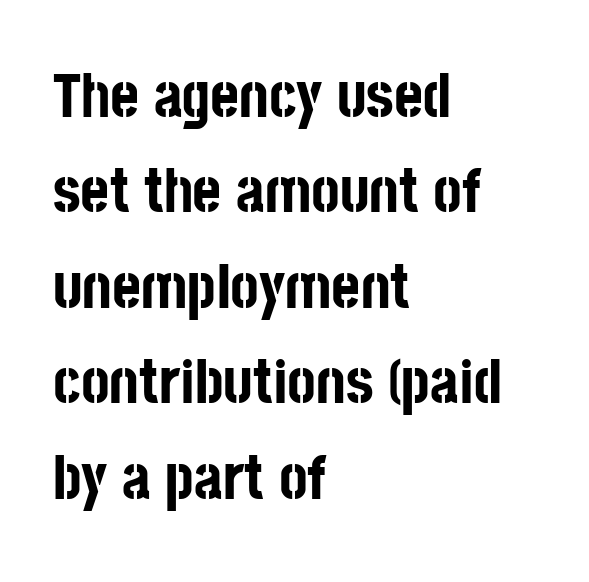
{"serif": "no", "italic": "no", "bold": "yes", "weight": "bold", "width": "condensed", "stroke_contrast": "low", "x_height": "large", "monospaced": "no", "underline": "no", "align": "left", "line_spacing": "normal", "line_spacing_ratio": 1.54, "letter_spacing": "normal", "letter_spacing_em": 0.0, "glyph_px": 62}
